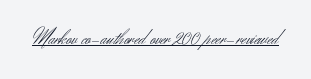
You can see a thin bar hugging the bottom of the glyphs. Nothing heavy about these letters — not bold at all. Look at the tracking — it's just the regular setting, nothing added.
